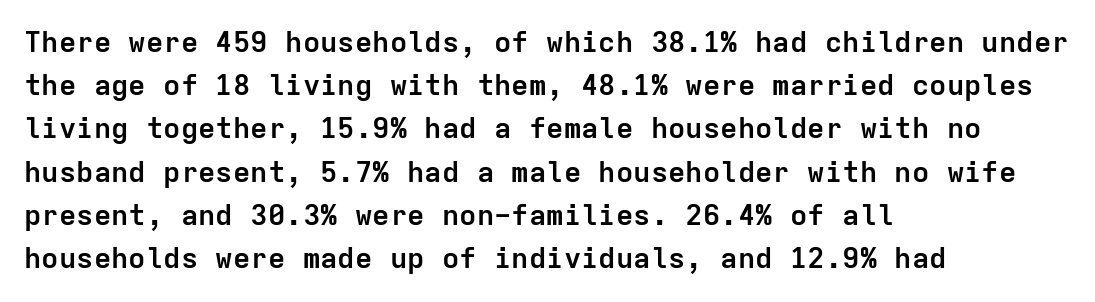
Q: Is the text bold? A: Yes.
Q: Is the text italic (slanted)? A: No, it is upright.
Q: Is the typeface a serif or a sans-serif typeface? A: Sans-serif.
Q: Is the text underlined? A: No.
Q: How is the paragraph aligned? A: Left-aligned.
Q: Is the spacing between letters normal or unusually wide? A: Normal.
Q: Is the spacing between lines tight, normal or loose? A: Normal.
Q: Width (condensed, normal, or wide)? A: Normal.
Q: Stroke contrast? A: Low.
Q: x-height? A: Medium.
Q: Monospaced? A: Yes.
